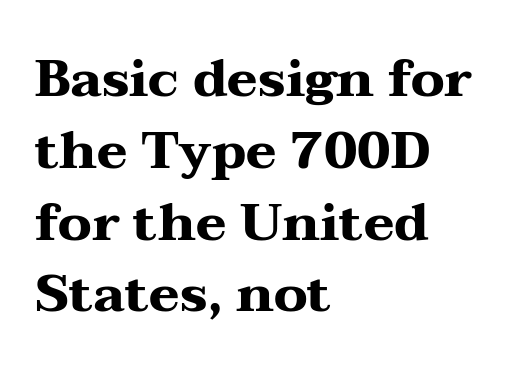
{"serif": "yes", "italic": "no", "bold": "yes", "weight": "heavy", "width": "wide", "stroke_contrast": "medium", "x_height": "medium", "monospaced": "no", "underline": "no", "align": "left", "line_spacing": "normal", "line_spacing_ratio": 1.38, "letter_spacing": "normal", "letter_spacing_em": 0.0, "glyph_px": 52}
